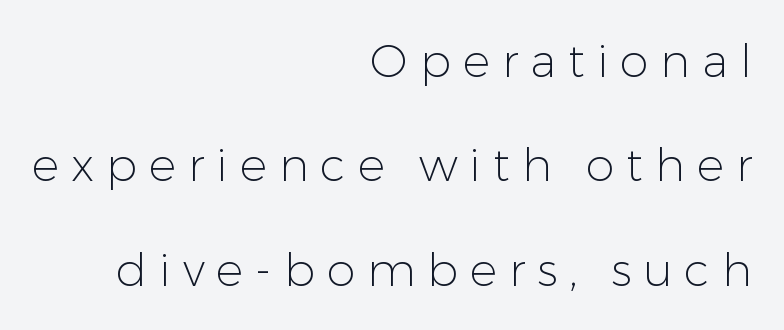
Check the space under the baseline: it is left empty. Serifs: no, the terminals of the letterforms are clean. The face used here is rendered with a markedly widened letterfit. Students, observe: this is what heavily led, spacious text looks like. When letters stand straight like this, we call the style roman or upright. The passage shown is typed in a proportional face where columns would drift.
